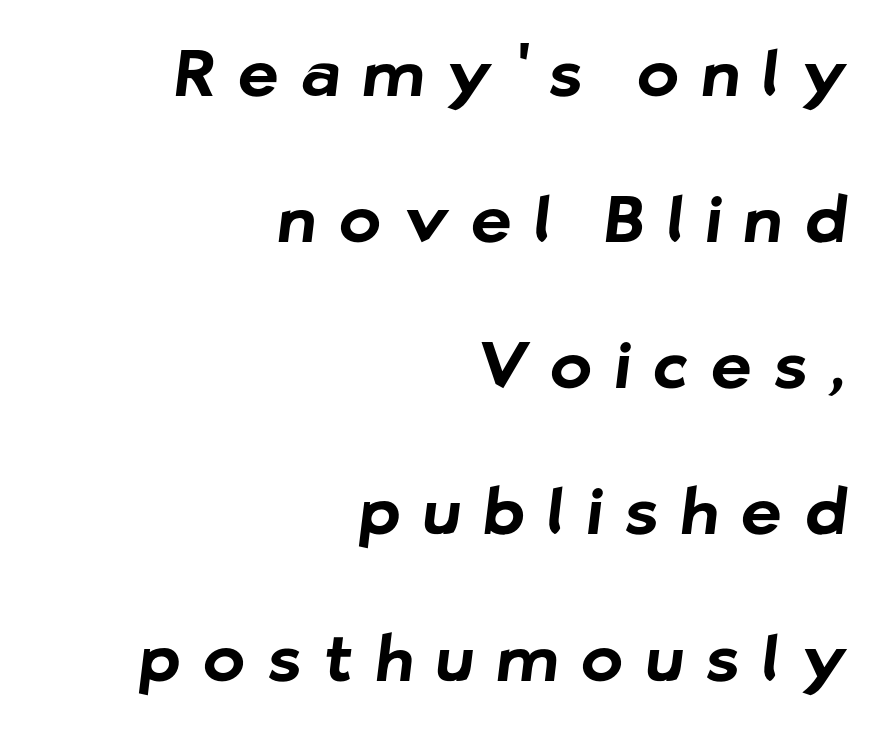
The image shows 63 px bold sans-serif type; set right-aligned, loose line spacing (2.32x), unusually wide letter spacing (+0.36 em), not underlined; low stroke contrast and a medium x-height.
